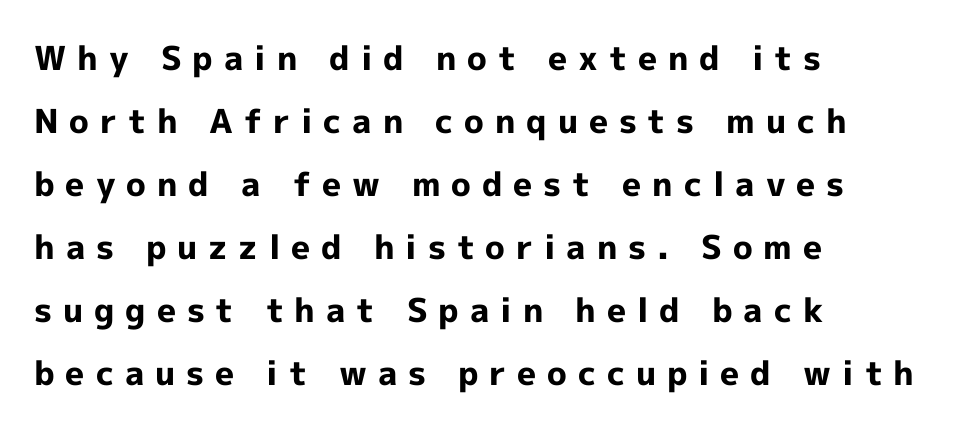
{"serif": "no", "italic": "no", "bold": "yes", "weight": "bold", "width": "normal", "x_height": "medium", "monospaced": "no", "underline": "no", "align": "left", "line_spacing": "loose", "line_spacing_ratio": 1.91, "letter_spacing": "wide", "letter_spacing_em": 0.33, "glyph_px": 33}
